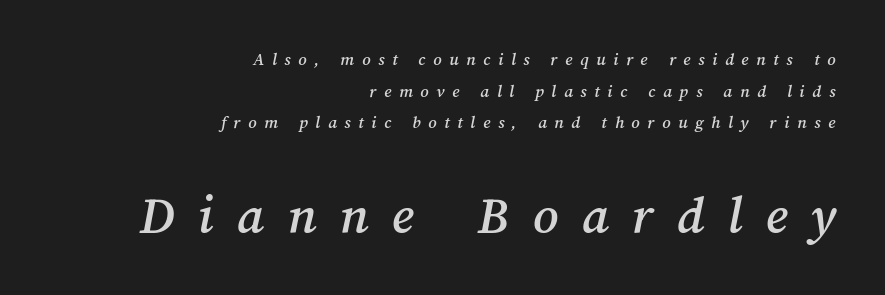
Q: Is the text underlined? A: No.
Q: How is the paragraph aligned? A: Right-aligned.
Q: Is the spacing between letters normal or unusually wide? A: Unusually wide.
Q: Which block of text is set in a larger size, the first (top) or the second (bottom)? A: The second (bottom) one.
Q: Width (condensed, normal, or wide)? A: Normal.
Q: Stroke contrast? A: Medium.
Q: x-height? A: Medium.
Q: Monospaced? A: No.
